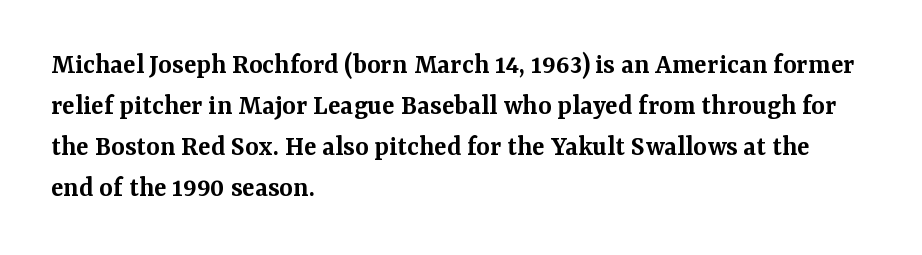
Q: Is the text bold? A: Semi-bold.
Q: Is the text italic (slanted)? A: No, it is upright.
Q: Is the typeface a serif or a sans-serif typeface? A: Serif.
Q: Is the text underlined? A: No.
Q: How is the paragraph aligned? A: Left-aligned.
Q: Is the spacing between letters normal or unusually wide? A: Normal.
Q: Is the spacing between lines tight, normal or loose? A: Normal.
Q: Width (condensed, normal, or wide)? A: Normal.
Q: Stroke contrast? A: Medium.
Q: x-height? A: Medium.
Q: Monospaced? A: No.
